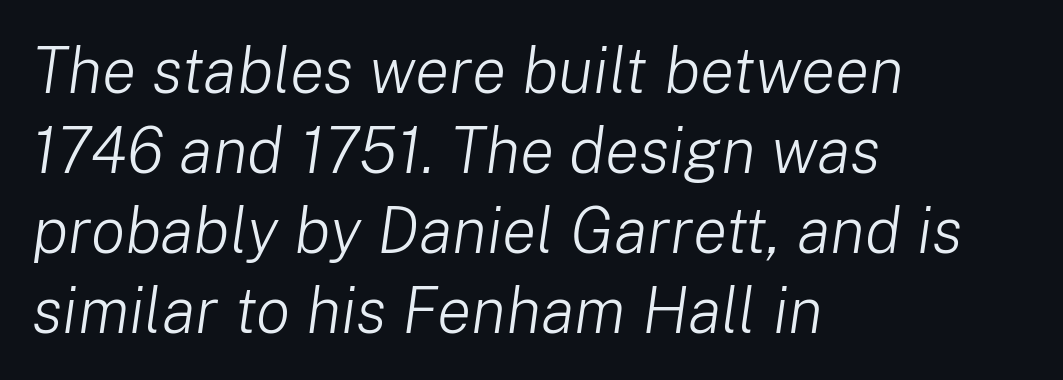
{"italic": "yes", "lean": "right", "slant_degrees": 8, "bold": "no", "weight": "light", "width": "normal", "stroke_contrast": "low", "x_height": "medium", "monospaced": "no", "underline": "no", "align": "left", "line_spacing": "normal", "line_spacing_ratio": 1.25, "letter_spacing": "normal", "letter_spacing_em": 0.0, "glyph_px": 64}
